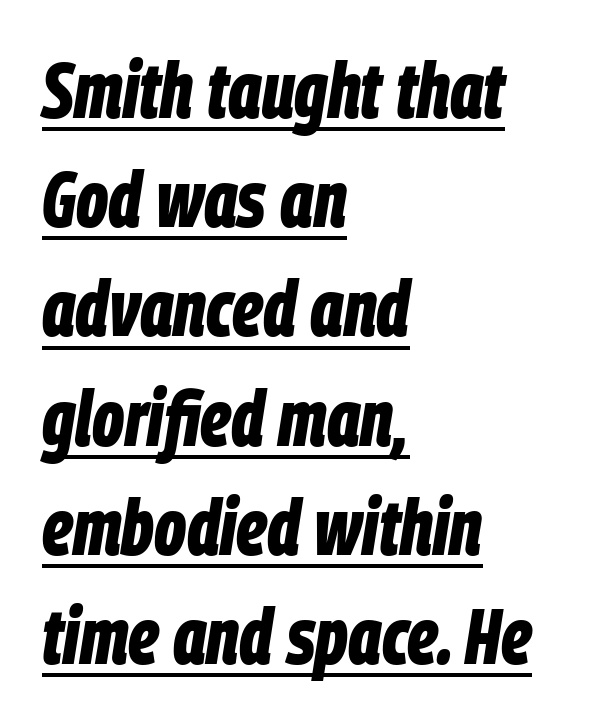
Underlining? Definitely there. The horizontal fit of the characters is conventional and even. The rag falls on the right side of this text block. An italicized treatment has been applied to the whole sample. Students, observe: this is what conventionally led text looks like. Spacing verdict: proportional, widths tailored to each character.
